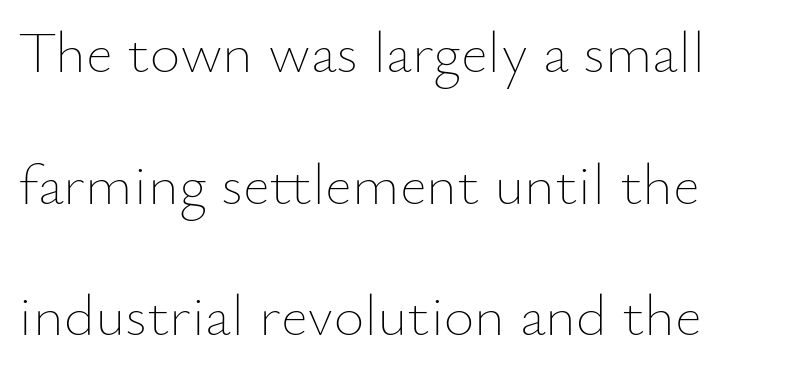
Q: Is the text bold? A: No.
Q: Is the text italic (slanted)? A: No, it is upright.
Q: Is the text underlined? A: No.
Q: How is the paragraph aligned? A: Left-aligned.
Q: Is the spacing between letters normal or unusually wide? A: Normal.
Q: Is the spacing between lines tight, normal or loose? A: Loose.
Q: Width (condensed, normal, or wide)? A: Normal.
Q: Stroke contrast? A: Low.
Q: x-height? A: Small.
Q: Monospaced? A: No.
